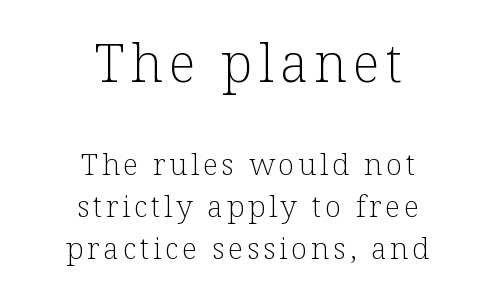
{"serif": "yes", "italic": "no", "bold": "no", "weight": "light", "width": "normal", "stroke_contrast": "low", "x_height": "medium", "monospaced": "no", "underline": "no", "align": "center", "line_spacing": "normal", "line_spacing_ratio": 1.4, "larger_block": "first", "size_ratio": 1.77, "glyph_px": 53}
